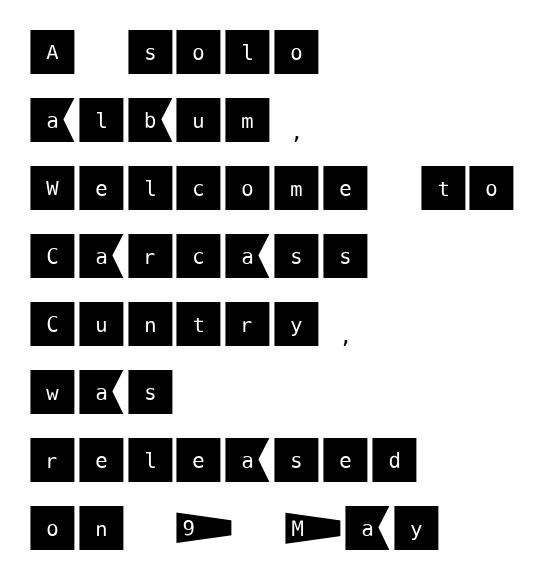
Q: Is the text italic (slanted)? A: No, it is upright.
Q: Is the typeface a serif or a sans-serif typeface? A: Sans-serif.
Q: Is the text underlined? A: No.
Q: How is the paragraph aligned? A: Left-aligned.
Q: Is the spacing between letters normal or unusually wide? A: Normal.
Q: Is the spacing between lines tight, normal or loose? A: Normal.
Q: Width (condensed, normal, or wide)? A: Normal.
Q: Stroke contrast? A: Medium.
Q: x-height? A: Large.
